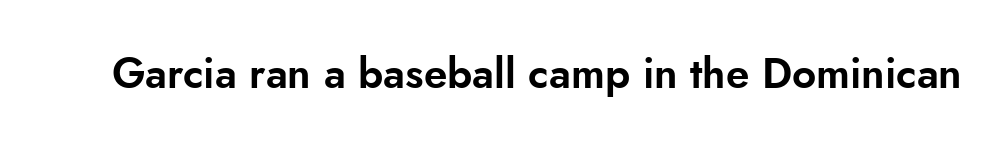
The image shows 42 px sans-serif type, upright; set normal letter spacing, not underlined; low stroke contrast and a small x-height.
